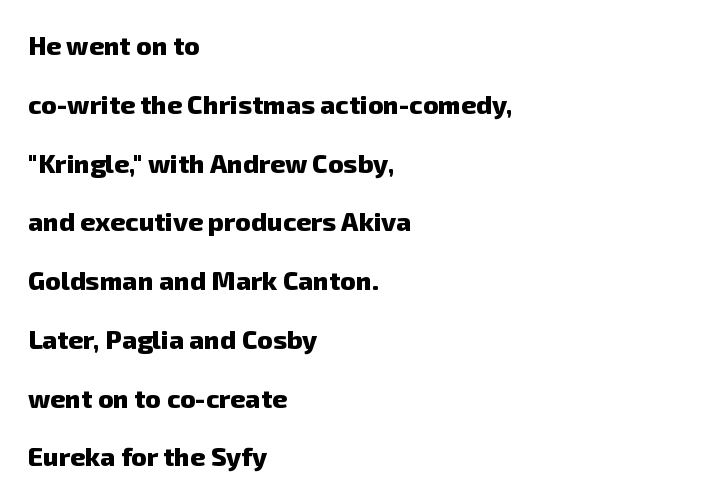
{"bold": "yes", "underline": "no", "align": "left", "line_spacing": "loose", "line_spacing_ratio": 2.26, "letter_spacing": "normal", "letter_spacing_em": 0.0, "glyph_px": 26}
